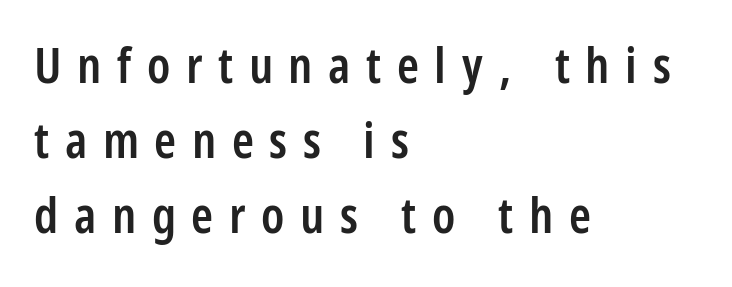
Q: Is the text bold? A: Semi-bold.
Q: Is the text italic (slanted)? A: No, it is upright.
Q: Is the typeface a serif or a sans-serif typeface? A: Sans-serif.
Q: Is the text underlined? A: No.
Q: How is the paragraph aligned? A: Left-aligned.
Q: Is the spacing between letters normal or unusually wide? A: Unusually wide.
Q: Is the spacing between lines tight, normal or loose? A: Normal.
Q: Width (condensed, normal, or wide)? A: Condensed.
Q: Stroke contrast? A: Low.
Q: x-height? A: Large.
Q: Monospaced? A: No.
